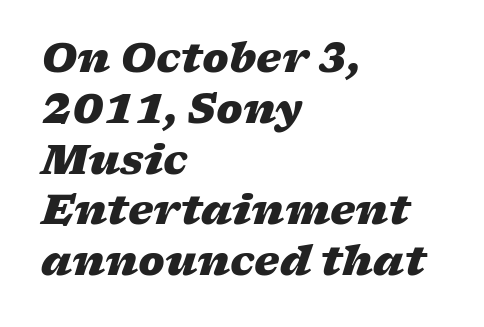
Q: Is the text bold? A: Yes.
Q: Is the text italic (slanted)? A: Yes, it leans right by about 17 degrees.
Q: Is the text underlined? A: No.
Q: How is the paragraph aligned? A: Left-aligned.
Q: Is the spacing between letters normal or unusually wide? A: Normal.
Q: Is the spacing between lines tight, normal or loose? A: Normal.
Q: Width (condensed, normal, or wide)? A: Wide.
Q: Stroke contrast? A: Low.
Q: x-height? A: Medium.
Q: Monospaced? A: No.
